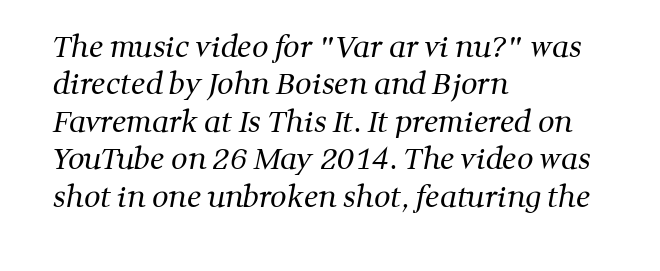
Each letter keeps its own natural width here, so spacing adapts to shape. Heaviness? Minimal to ordinary, like unemphasized prose. Leading matches the norm, producing a regular column. This rendering features lettering with no underline.
